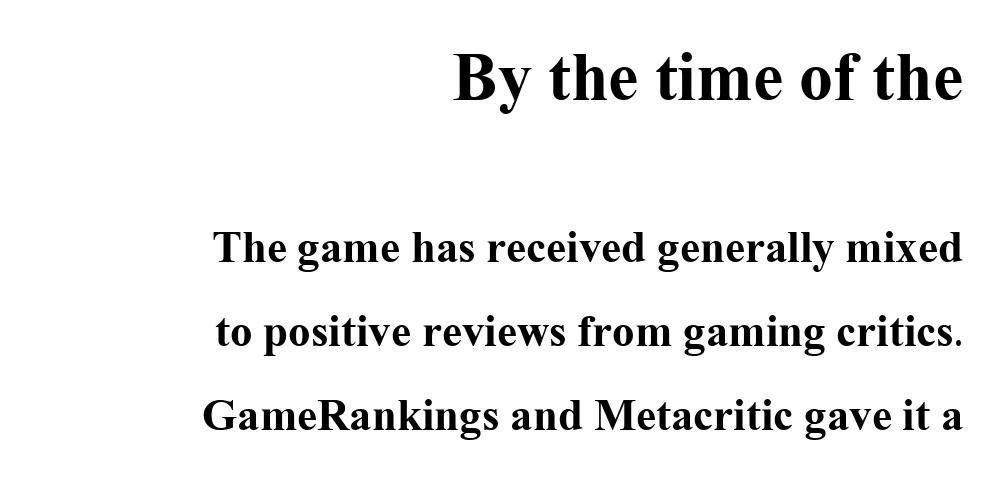
{"serif": "yes", "italic": "no", "bold": "yes", "weight": "bold", "width": "normal", "stroke_contrast": "medium", "x_height": "medium", "monospaced": "no", "underline": "no", "align": "right", "line_spacing_ratio": 1.87, "letter_spacing": "normal", "letter_spacing_em": 0.0, "larger_block": "first", "size_ratio": 1.51, "glyph_px": 68}
